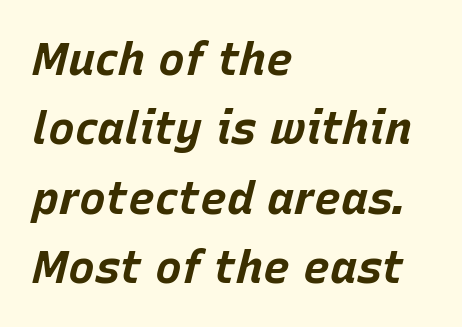
Beneath every word, the page is bare. A classic flush-left, rag-right setting is used for this passage. Chunky letters — that's bold for sure. Observe the ordinary spacing: letters are neighbours, not strangers. The typography opts for an oblique posture over an upright one.
